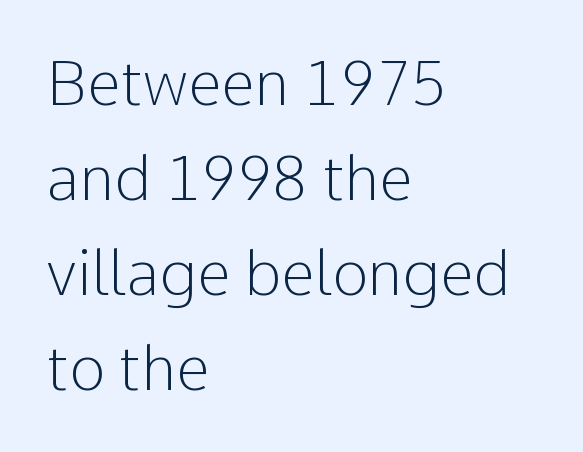
The image shows 61 px light sans-serif type, upright; set left-aligned, normal line spacing (1.56x), normal letter spacing, not underlined; low stroke contrast and a medium x-height.
